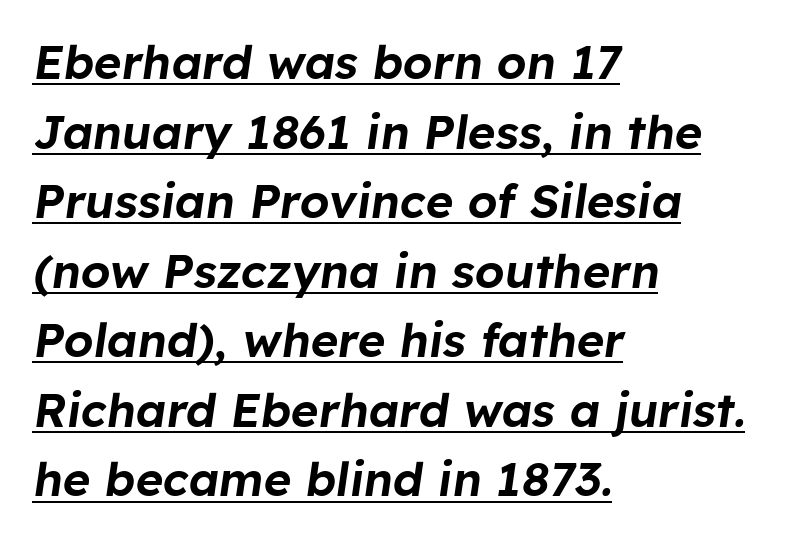
Q: Is the text italic (slanted)? A: Yes, it leans right by about 8 degrees.
Q: Is the text underlined? A: Yes.
Q: How is the paragraph aligned? A: Left-aligned.
Q: Is the spacing between letters normal or unusually wide? A: Normal.
Q: Is the spacing between lines tight, normal or loose? A: Normal.
Q: Width (condensed, normal, or wide)? A: Normal.
Q: Stroke contrast? A: Low.
Q: x-height? A: Medium.
Q: Monospaced? A: No.
